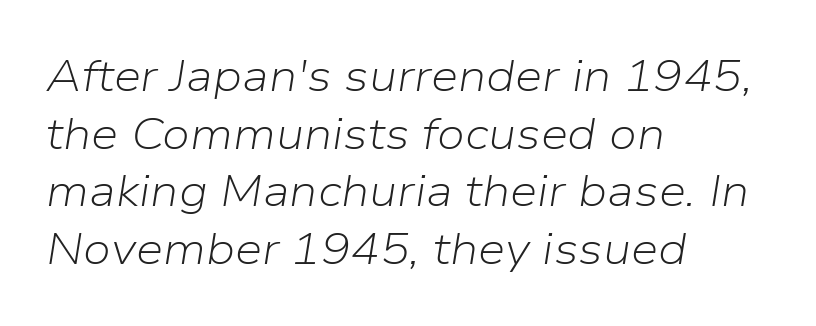
The image shows 44 px light type, italic (leaning right); set left-aligned, normal line spacing (1.31x), normal letter spacing, not underlined; low stroke contrast and a medium x-height.
